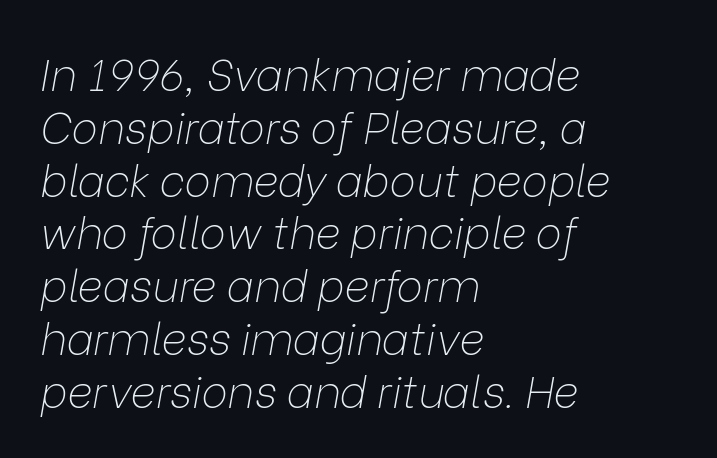
Q: Is the text bold? A: No.
Q: Is the text italic (slanted)? A: Yes, it leans right by about 9 degrees.
Q: Is the text underlined? A: No.
Q: How is the paragraph aligned? A: Left-aligned.
Q: Is the spacing between letters normal or unusually wide? A: Normal.
Q: Width (condensed, normal, or wide)? A: Normal.
Q: Stroke contrast? A: Low.
Q: x-height? A: Medium.
Q: Monospaced? A: No.
